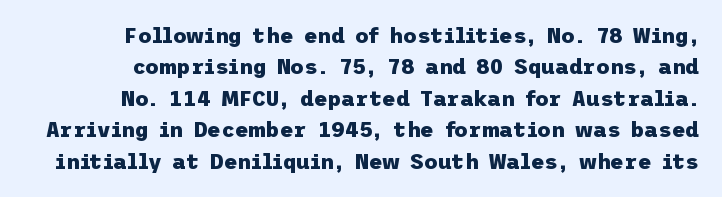
The image shows 21 px bold type, upright; set normal line spacing (1.5x), normal letter spacing, not underlined.
